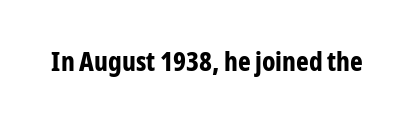
The image shows 27 px bold type, upright; set normal letter spacing, not underlined.
